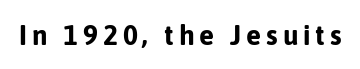
Q: Is the text bold? A: Yes.
Q: Is the text italic (slanted)? A: No, it is upright.
Q: Is the typeface a serif or a sans-serif typeface? A: Sans-serif.
Q: Is the text underlined? A: No.
Q: Width (condensed, normal, or wide)? A: Normal.
Q: Stroke contrast? A: Low.
Q: x-height? A: Medium.
Q: Monospaced? A: No.
